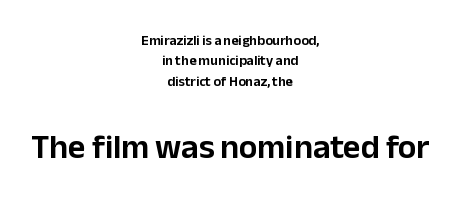
Observe the ordinary spacing: letters are neighbours, not strangers. Varying glyph widths throughout — classic text-font behaviour. Rows of type keep a routine distance in the vertical direction. Size hierarchy here favors the trailing block over the leading one. Upright lettering throughout.
